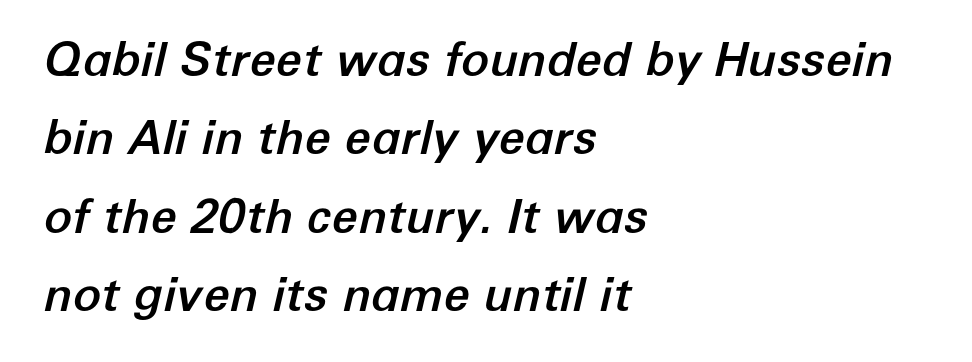
{"italic": "yes", "lean": "right", "slant_degrees": 12, "width": "normal", "stroke_contrast": "low", "x_height": "medium", "monospaced": "no", "underline": "no", "align": "left", "line_spacing": "normal", "line_spacing_ratio": 1.67, "letter_spacing": "normal", "letter_spacing_em": 0.0, "glyph_px": 47}
